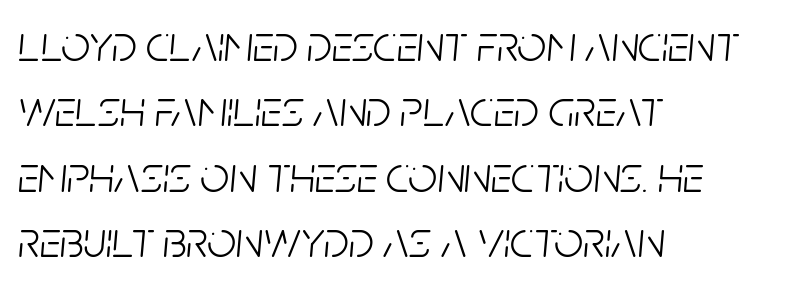
The paragraph shown leans on its left margin. This is oblique type, the kind used for emphasis or titles. Weight class: somewhere from thin through regular. Words float on clear page, feet unadorned.
